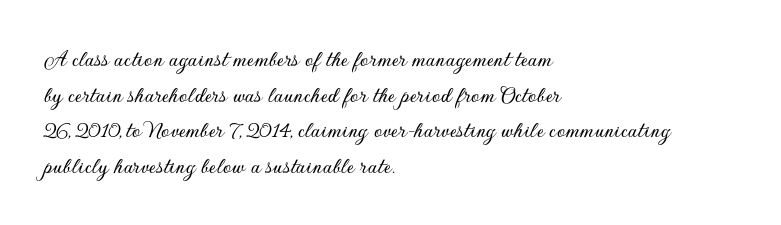
The image shows 24 px text type; set left-aligned, normal line spacing (1.48x), normal letter spacing, not underlined.
